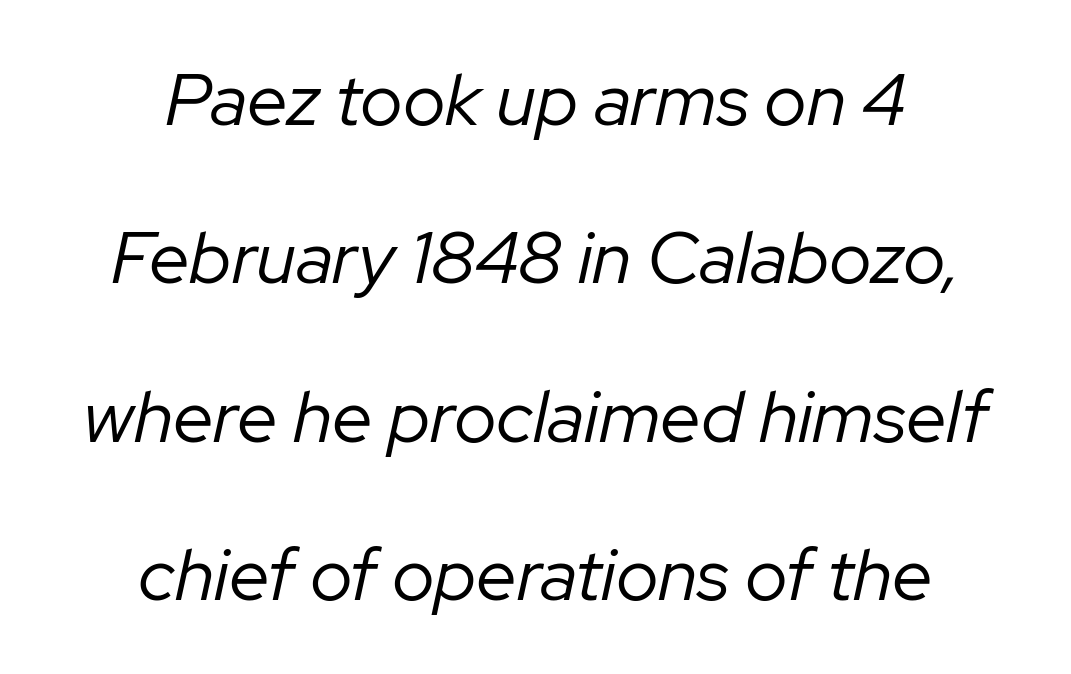
{"italic": "yes", "lean": "right", "slant_degrees": 12, "bold": "no", "weight": "regular", "width": "normal", "stroke_contrast": "low", "x_height": "medium", "monospaced": "no", "underline": "no", "align": "center", "line_spacing": "loose", "line_spacing_ratio": 2.17, "letter_spacing": "normal", "letter_spacing_em": 0.0, "glyph_px": 73}
